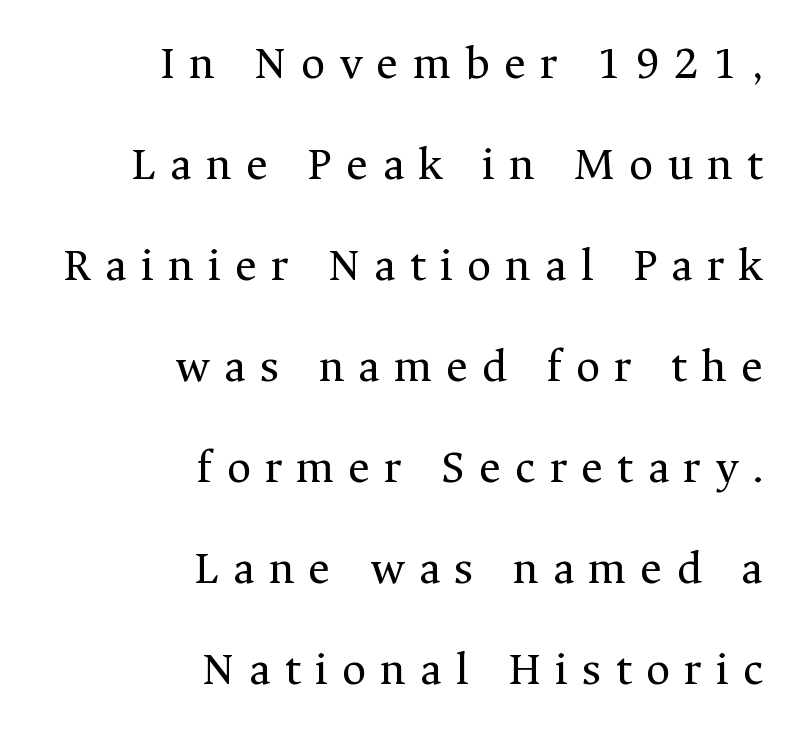
Yep, those are serifs on the letters. No letter is thick-stroked: the sample isn't bold. Does the copy run flush right? Yes — the right margin is perfectly even. Glyph-to-glyph distance is far greater than everyday printed text.
